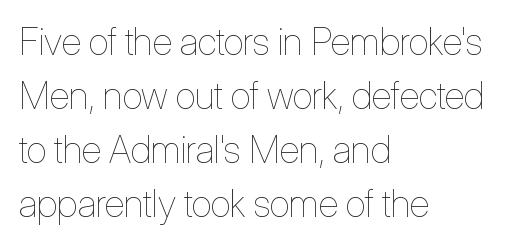
The rendering uses a moderate line-height, typical for paragraphs. The lettering stays uniformly vertical, giving the passage a roman look. Ink coverage per letter is moderate at most. A student would call this left alignment; a typographer would say flush left, rag right. You could not count columns in this text — the font is proportionally spaced. Anything drawn beneath the words? Only blank space.
